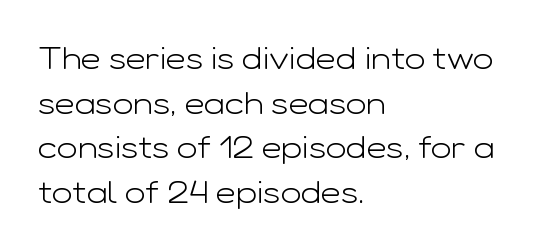
{"serif": "no", "italic": "no", "bold": "no", "weight": "light", "width": "wide", "stroke_contrast": "low", "x_height": "medium", "monospaced": "no", "underline": "no", "align": "left", "line_spacing": "normal", "line_spacing_ratio": 1.44, "letter_spacing": "normal", "letter_spacing_em": 0.0, "glyph_px": 31}
